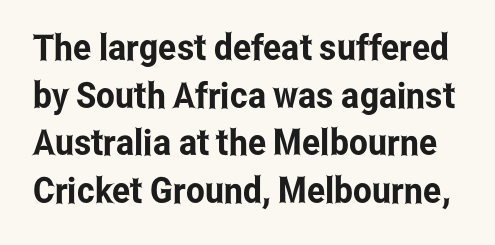
The image shows 36 px condensed sans-serif type, upright; set normal line spacing (1.32x), normal letter spacing, not underlined; low stroke contrast and a medium x-height.
